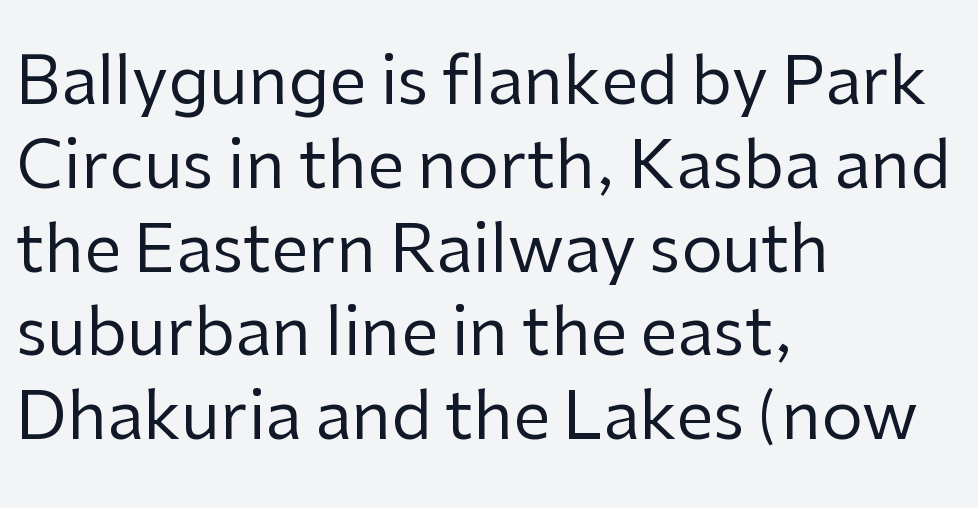
The image shows 66 px regular-weight sans-serif type, upright; set left-aligned, normal line spacing (1.27x), normal letter spacing, not underlined; low stroke contrast and a medium x-height.
